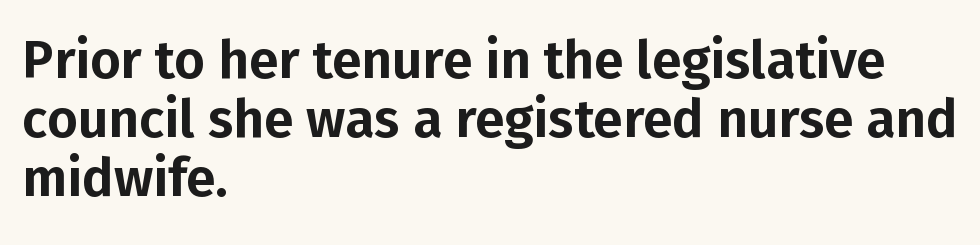
The image shows 53 px sans-serif type, upright; set left-aligned, tight line spacing (1.11x), normal letter spacing, not underlined; low stroke contrast and a medium x-height.
